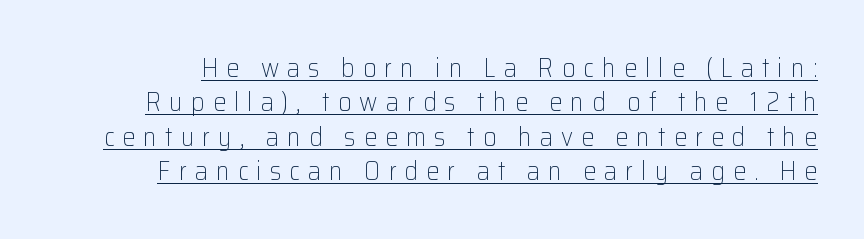
{"italic": "no", "bold": "no", "underline": "yes", "line_spacing": "normal", "line_spacing_ratio": 1.32, "letter_spacing": "wide", "letter_spacing_em": 0.31, "glyph_px": 26}
